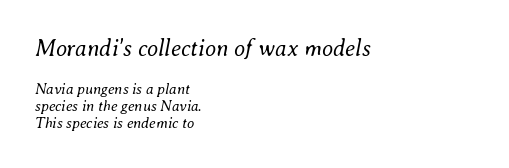
Q: Is the text bold? A: No.
Q: Is the text italic (slanted)? A: Yes, it leans right by about 8 degrees.
Q: Is the text underlined? A: No.
Q: How is the paragraph aligned? A: Left-aligned.
Q: Is the spacing between letters normal or unusually wide? A: Normal.
Q: Is the spacing between lines tight, normal or loose? A: Tight.
Q: Which block of text is set in a larger size, the first (top) or the second (bottom)? A: The first (top) one.
